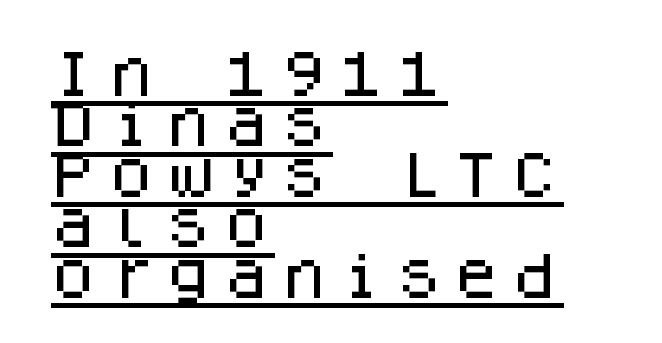
Summary of vertical rhythm: compact, with narrow interline spacing. No italicization has been applied; the sample stays upright. The face used here is monospaced, like something from a code editor. Serifs: no, the terminals of the letterforms are clean. A baseline rule has been typeset under these characters.
